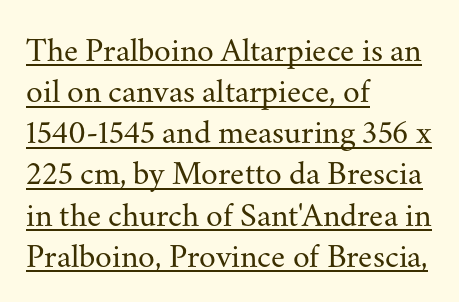
{"serif": "yes", "italic": "no", "bold": "no", "weight": "regular", "width": "normal", "stroke_contrast": "medium", "x_height": "small", "monospaced": "no", "underline": "yes", "align": "left", "line_spacing_ratio": 1.21, "letter_spacing": "normal", "letter_spacing_em": 0.0, "glyph_px": 34}
